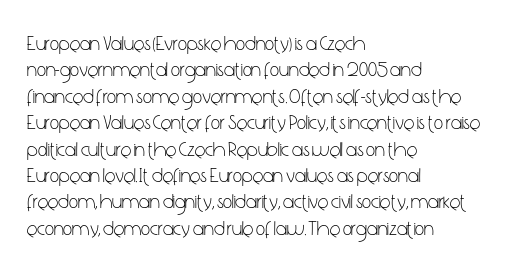
The image shows 20 px text type, upright; set left-aligned, normal line spacing (1.32x), normal letter spacing, not underlined.
